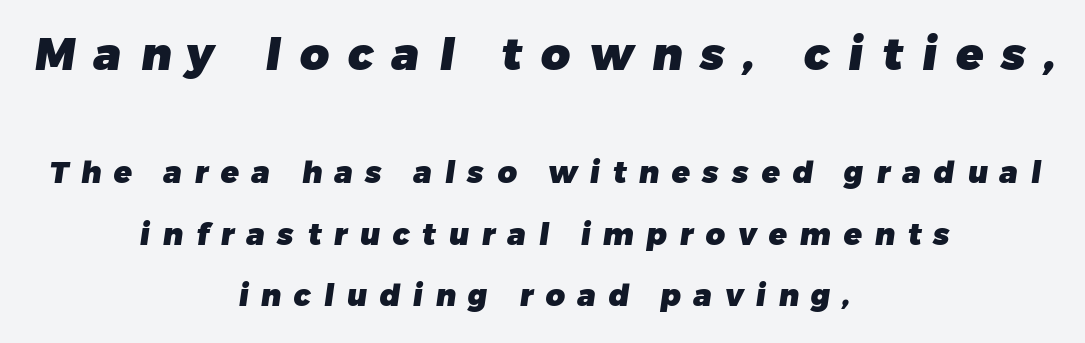
Q: Is the text bold? A: Yes.
Q: Is the typeface a serif or a sans-serif typeface? A: Sans-serif.
Q: Is the text underlined? A: No.
Q: How is the paragraph aligned? A: Centered.
Q: Is the spacing between letters normal or unusually wide? A: Unusually wide.
Q: Is the spacing between lines tight, normal or loose? A: Loose.
Q: Which block of text is set in a larger size, the first (top) or the second (bottom)? A: The first (top) one.
Q: Width (condensed, normal, or wide)? A: Normal.
Q: Stroke contrast? A: Low.
Q: x-height? A: Medium.
Q: Monospaced? A: No.
